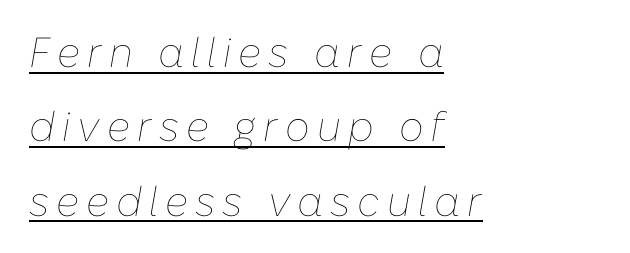
{"italic": "yes", "lean": "right", "slant_degrees": 10, "bold": "no", "weight": "thin", "width": "normal", "stroke_contrast": "low", "x_height": "medium", "monospaced": "no", "underline": "yes", "align": "left", "line_spacing_ratio": 1.77, "glyph_px": 42}
